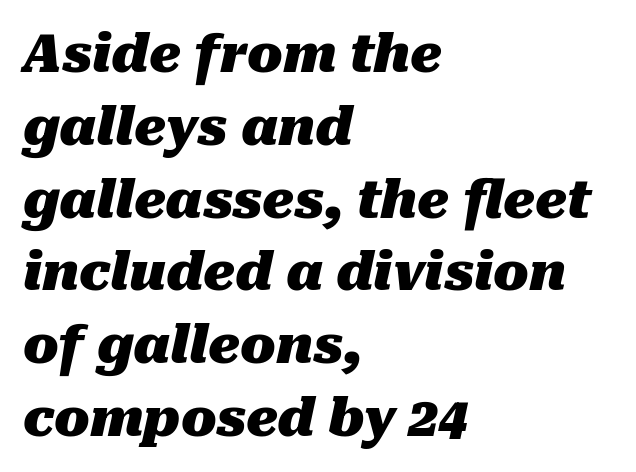
{"italic": "yes", "lean": "right", "slant_degrees": 10, "bold": "yes", "weight": "heavy", "width": "normal", "stroke_contrast": "medium", "x_height": "medium", "monospaced": "no", "underline": "no", "align": "left", "line_spacing": "normal", "line_spacing_ratio": 1.4, "letter_spacing": "normal", "letter_spacing_em": 0.0, "glyph_px": 52}
